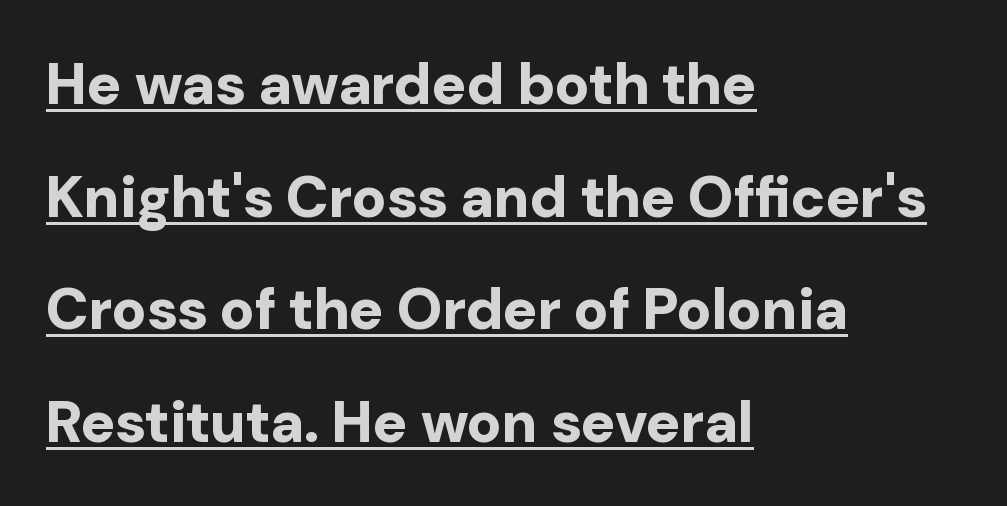
{"serif": "no", "italic": "no", "bold": "yes", "weight": "bold", "width": "normal", "stroke_contrast": "low", "x_height": "medium", "monospaced": "no", "underline": "yes", "align": "left", "line_spacing": "loose", "line_spacing_ratio": 1.94, "letter_spacing": "normal", "letter_spacing_em": 0.0, "glyph_px": 58}
